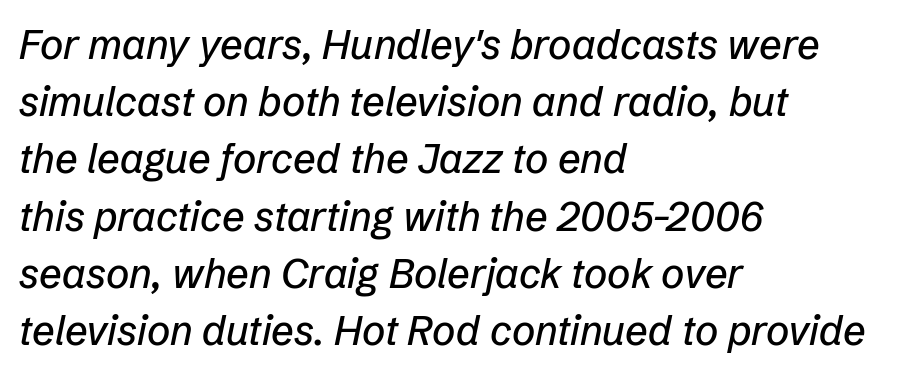
The image shows 40 px text type, italic (leaning right); set left-aligned, normal line spacing (1.43x), normal letter spacing, not underlined; low stroke contrast and a medium x-height.
